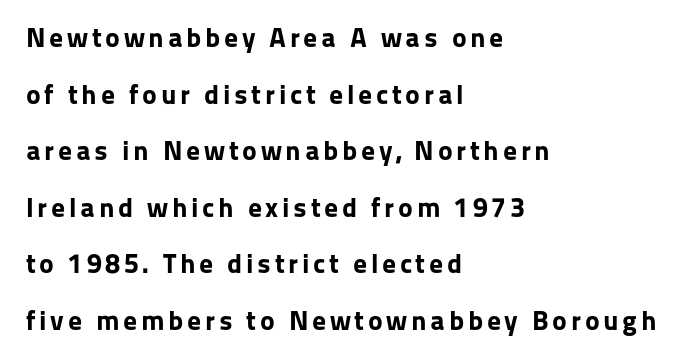
Q: Is the text bold? A: Yes.
Q: Is the text italic (slanted)? A: No, it is upright.
Q: Is the typeface a serif or a sans-serif typeface? A: Sans-serif.
Q: Is the text underlined? A: No.
Q: How is the paragraph aligned? A: Left-aligned.
Q: Is the spacing between lines tight, normal or loose? A: Loose.
Q: Width (condensed, normal, or wide)? A: Normal.
Q: Stroke contrast? A: Low.
Q: x-height? A: Medium.
Q: Monospaced? A: No.
